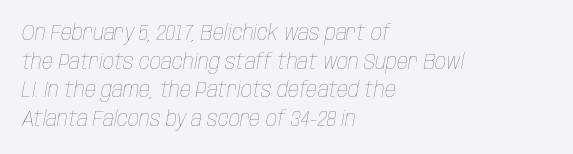
{"italic": "yes", "lean": "right", "slant_degrees": 10, "bold": "no", "underline": "no", "align": "left", "line_spacing": "normal", "line_spacing_ratio": 1.3, "letter_spacing": "normal", "letter_spacing_em": 0.0, "glyph_px": 22}
